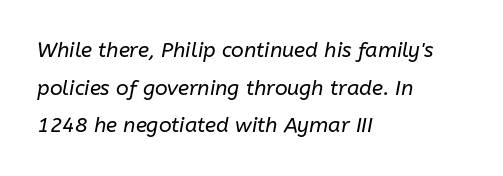
Q: Is the text bold? A: No.
Q: Is the text italic (slanted)? A: Yes, it leans right by about 10 degrees.
Q: Is the text underlined? A: No.
Q: How is the paragraph aligned? A: Left-aligned.
Q: Is the spacing between letters normal or unusually wide? A: Normal.
